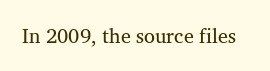
Posture: upright roman. Short note: letters normally spaced. The weight would be labelled regular, book, light, or lighter still. Lines of text with bare space underneath.
